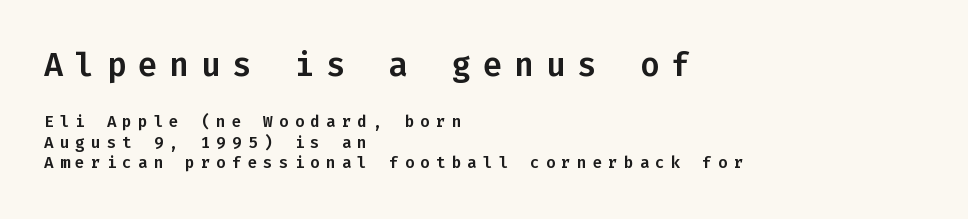
{"serif": "no", "italic": "no", "width": "normal", "stroke_contrast": "low", "x_height": "medium", "monospaced": "yes", "underline": "no", "align": "left", "line_spacing": "normal", "line_spacing_ratio": 1.29, "letter_spacing": "wide", "letter_spacing_em": 0.38, "larger_block": "first", "size_ratio": 2.0, "glyph_px": 32}
